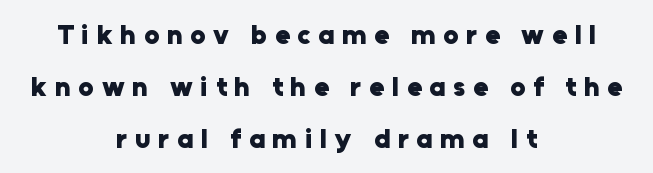
The axis of the letterforms is exactly vertical. The letterforms stand isolated, each surrounded by extra space. In terms of leading, this rendering errs on the spacious side. Summary of weight: heavy, a full bold.
